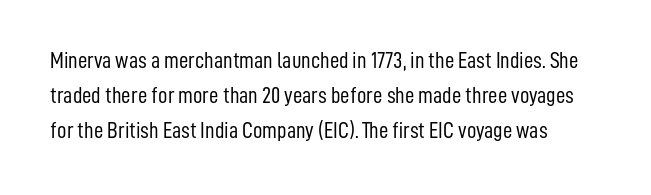
The image shows 23 px text type, upright; set normal line spacing (1.53x), normal letter spacing, not underlined.
